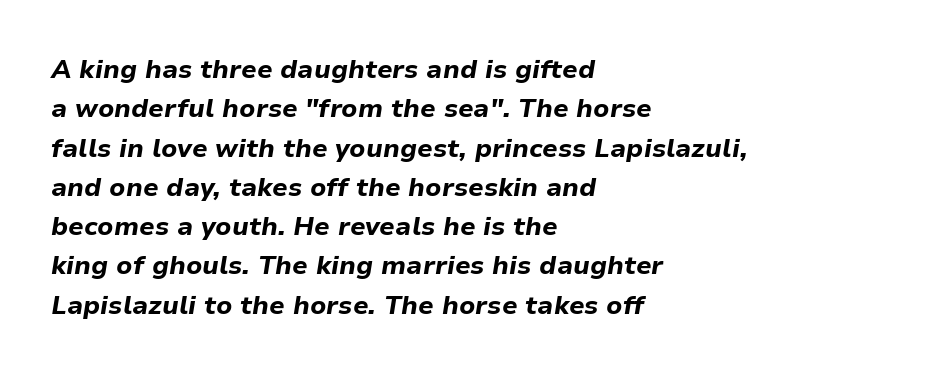
Q: Is the text bold? A: Yes.
Q: Is the text italic (slanted)? A: Yes, it leans right by about 9 degrees.
Q: Is the text underlined? A: No.
Q: How is the paragraph aligned? A: Left-aligned.
Q: Is the spacing between letters normal or unusually wide? A: Normal.
Q: Is the spacing between lines tight, normal or loose? A: Normal.
